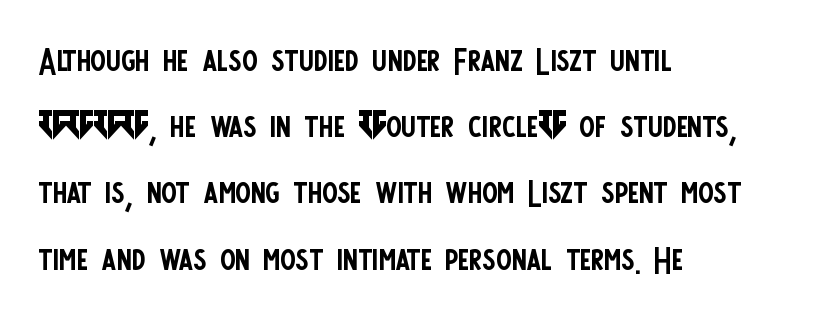
{"serif": "no", "italic": "no", "bold": "no", "weight": "regular", "width": "condensed", "stroke_contrast": "low", "x_height": "large", "monospaced": "no", "underline": "no", "align": "left", "line_spacing": "normal", "line_spacing_ratio": 1.44, "letter_spacing": "normal", "letter_spacing_em": 0.0, "glyph_px": 46}
